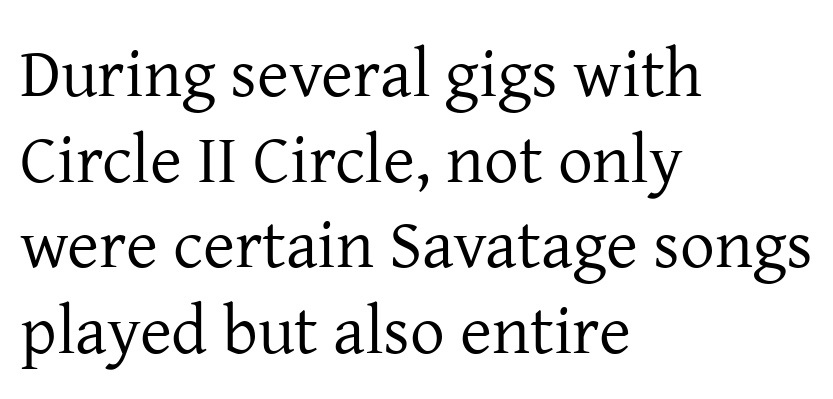
Q: Is the text bold? A: No.
Q: Is the text italic (slanted)? A: No, it is upright.
Q: Is the typeface a serif or a sans-serif typeface? A: Serif.
Q: Is the text underlined? A: No.
Q: How is the paragraph aligned? A: Left-aligned.
Q: Is the spacing between letters normal or unusually wide? A: Normal.
Q: Width (condensed, normal, or wide)? A: Normal.
Q: Stroke contrast? A: Low.
Q: x-height? A: Medium.
Q: Monospaced? A: No.
